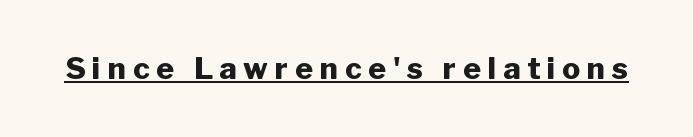
Tracking here is generous; glyphs stand well apart from one another. The text was rendered using a sans face with plain stroke endings. The strokes are fattened all the way to bold. Posture: straight, roman, zero tilt. Beneath each row of characters lies a ruled line. Each letter keeps its own natural width here, so spacing adapts to shape.
